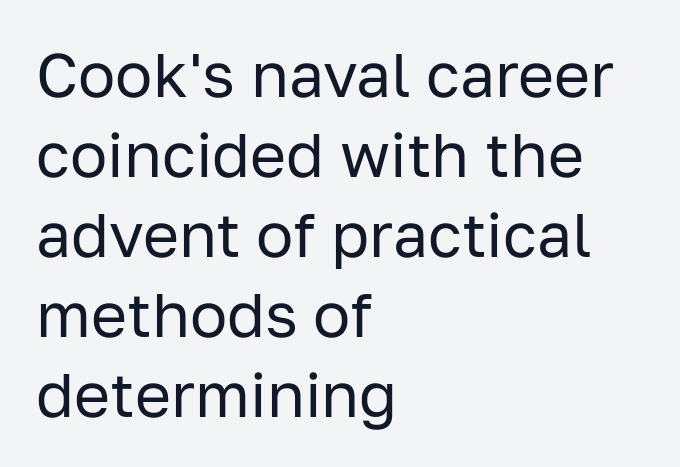
The image shows 62 px regular-weight sans-serif type, upright; set left-aligned, normal line spacing (1.29x), normal letter spacing, not underlined; low stroke contrast and a medium x-height.
